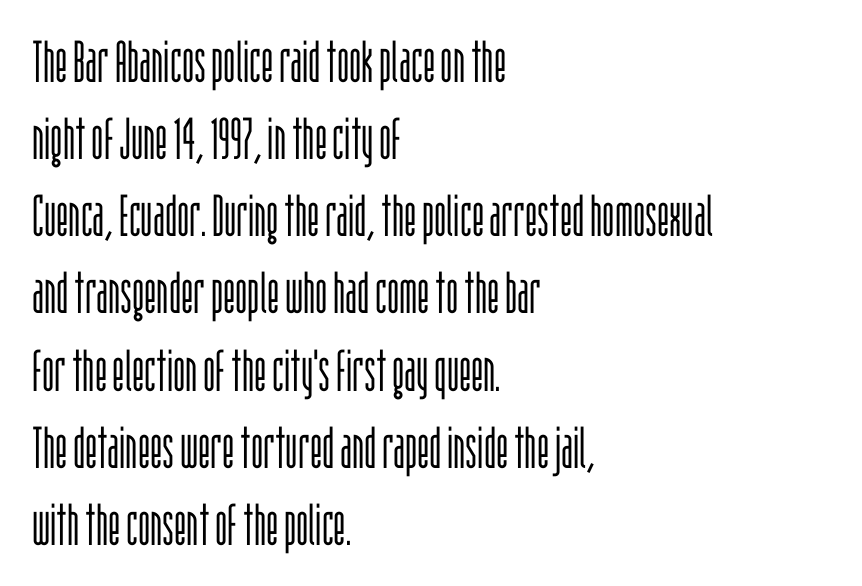
The image shows 58 px light, condensed sans-serif type, upright; set left-aligned, normal line spacing (1.33x), normal letter spacing, not underlined; low stroke contrast and a large x-height.
